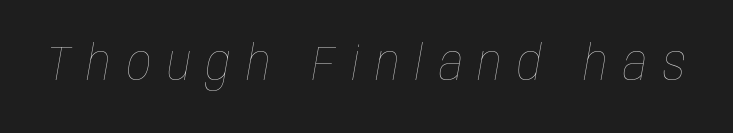
Q: Is the text bold? A: No.
Q: Is the text italic (slanted)? A: Yes, it leans right by about 10 degrees.
Q: Is the text underlined? A: No.
Q: Is the spacing between letters normal or unusually wide? A: Unusually wide.
Q: Width (condensed, normal, or wide)? A: Condensed.
Q: Stroke contrast? A: Low.
Q: x-height? A: Large.
Q: Monospaced? A: No.
